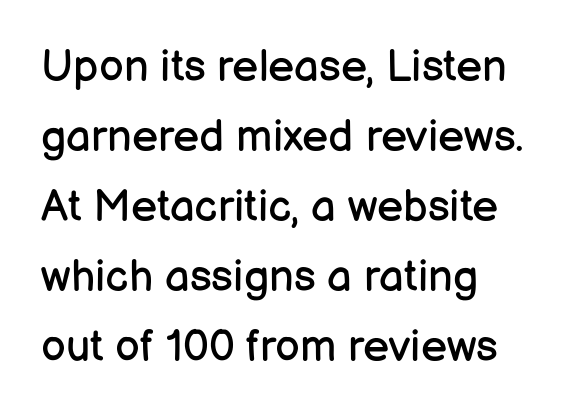
In terms of letterform style, serifs are entirely absent. Bare-footed words on every line. Stroke thickness stays within the range of a standard reading face or lighter. Quick note: not italic, upright. The tracking reads as untouched default to a designer's eye. The letters advance in unequal steps, a hallmark of proportional type.
